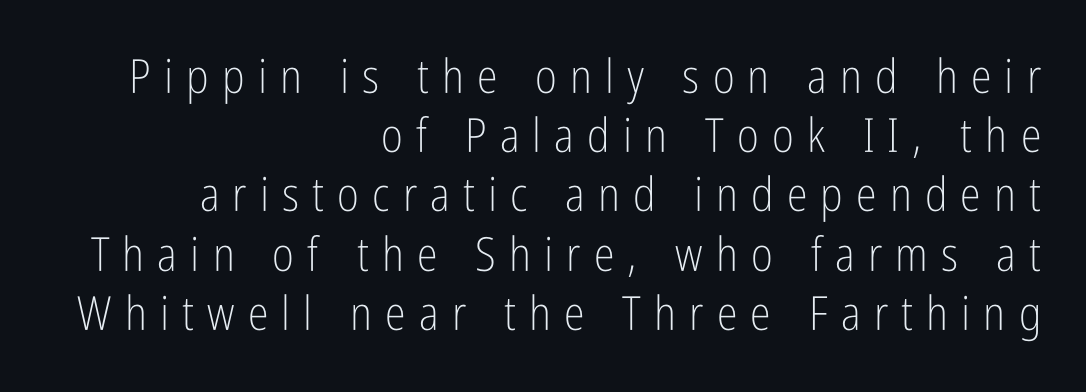
Q: Is the text bold? A: No.
Q: Is the text italic (slanted)? A: No, it is upright.
Q: Is the typeface a serif or a sans-serif typeface? A: Sans-serif.
Q: Is the text underlined? A: No.
Q: How is the paragraph aligned? A: Right-aligned.
Q: Is the spacing between letters normal or unusually wide? A: Unusually wide.
Q: Is the spacing between lines tight, normal or loose? A: Normal.
Q: Width (condensed, normal, or wide)? A: Condensed.
Q: Stroke contrast? A: Low.
Q: x-height? A: Medium.
Q: Monospaced? A: No.
